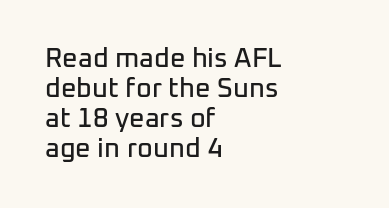
Compared with typical paragraphs, the rows here are closer together. The horizontal fit of the characters is conventional and even. Is there any slant? The stems are plumb. Leftover space on each line is placed entirely after the last word. The passage shown is not underscored anywhere.
